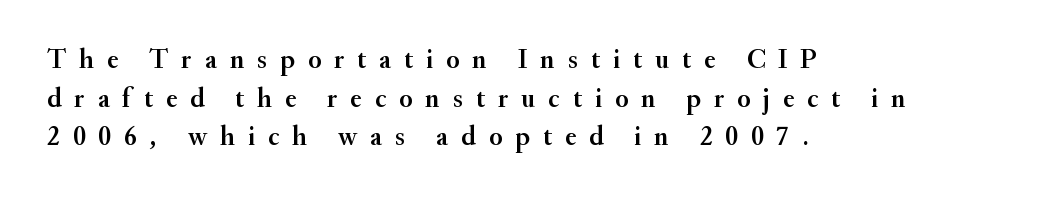
Quick note: not italic, upright. The passage shown has open, widely tracked lettering throughout. These lines are set flush left with a ragged right edge. The block of text has a typical density, with ordinary space between rows. Descenders are the only things crossing below the line.
